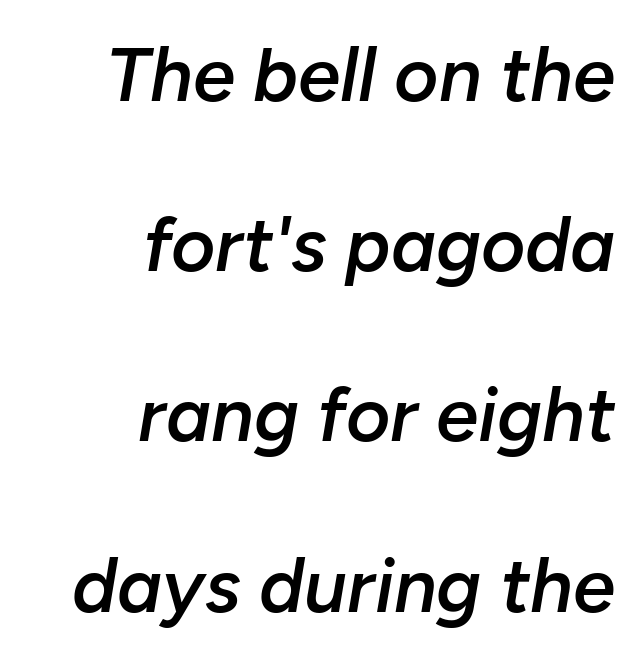
The image shows 76 px semibold type, italic (leaning right); set right-aligned, loose line spacing (2.24x), normal letter spacing, not underlined; low stroke contrast and a medium x-height.
